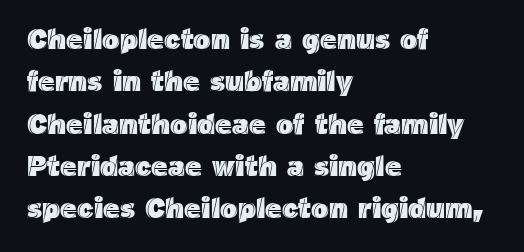
The vertical gap from one line to the next is medium. It's the straight-up-and-down kind of type. Is this a fixed-width face? No — the glyphs have proportional, varying widths. Visually the block forms a straight wall on the left and a jagged coastline on the right. Letters rest on an invisible, unmarked baseline.
